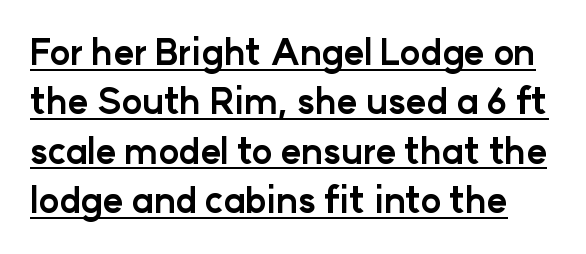
The face used here is a sans, in the tradition of grotesques and geometrics. Is there any slant? The stems are plumb. Character widths vary here, with narrow letters taking less room than wide ones. Regular leading. The typesetter has applied underlining to the passage shown.
